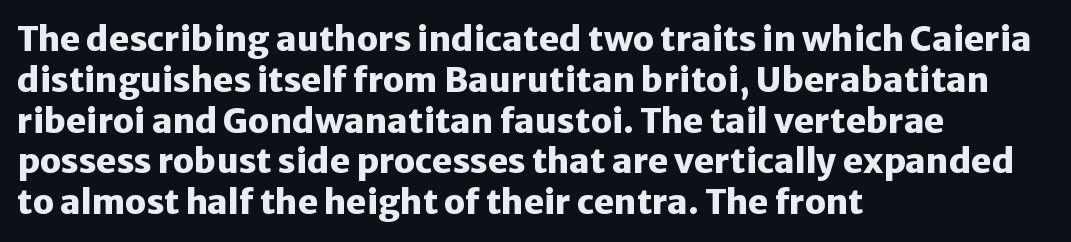
Typographic density is high because the face is bold. Teacher's note: observe the even left margin — that is flush-left alignment. Look at the tracking — it's just the regular setting, nothing added. The glyphs are unaccompanied by any horizontal stroke below them. The axis of the letterforms is exactly vertical. Does the type have serifs? No, each stem ends abruptly.
